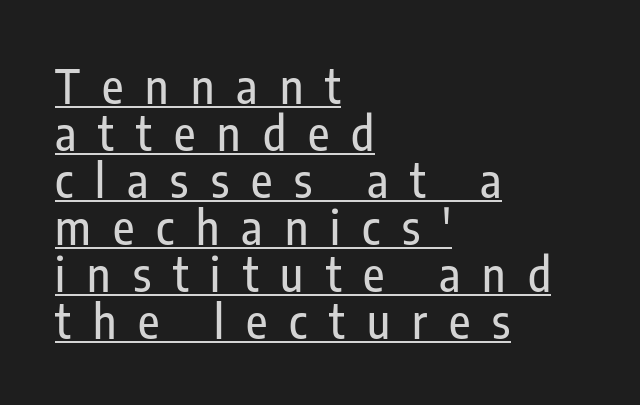
{"serif": "no", "italic": "no", "width": "condensed", "stroke_contrast": "low", "x_height": "medium", "monospaced": "no", "underline": "yes", "align": "left", "line_spacing": "tight", "line_spacing_ratio": 1.0, "letter_spacing": "wide", "letter_spacing_em": 0.47, "glyph_px": 47}
